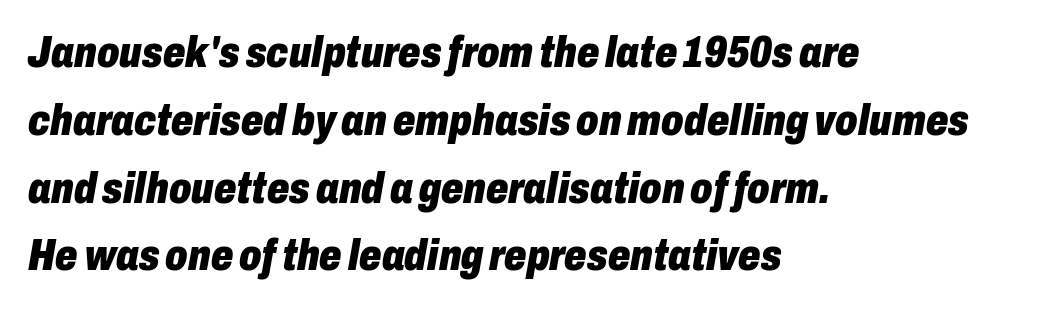
Q: Is the text bold? A: Yes.
Q: Is the text italic (slanted)? A: Yes, it leans right by about 10 degrees.
Q: Is the text underlined? A: No.
Q: How is the paragraph aligned? A: Left-aligned.
Q: Is the spacing between letters normal or unusually wide? A: Normal.
Q: Is the spacing between lines tight, normal or loose? A: Normal.
Q: Width (condensed, normal, or wide)? A: Condensed.
Q: Stroke contrast? A: Low.
Q: x-height? A: Medium.
Q: Monospaced? A: No.
